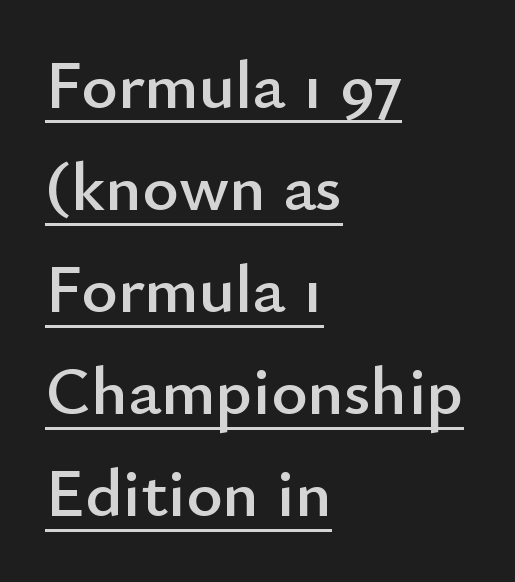
Serifs: no, the terminals of the letterforms are clean. Quick note: underline on. These lines are set flush left with a ragged right edge. Vertical spacing — default.
